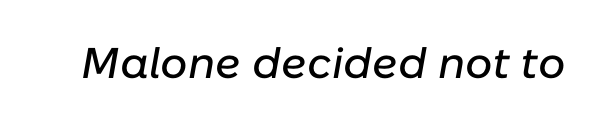
Q: Is the text italic (slanted)? A: Yes, it leans right by about 10 degrees.
Q: Is the text underlined? A: No.
Q: Is the spacing between letters normal or unusually wide? A: Normal.
Q: Width (condensed, normal, or wide)? A: Normal.
Q: Stroke contrast? A: Low.
Q: x-height? A: Medium.
Q: Monospaced? A: No.
